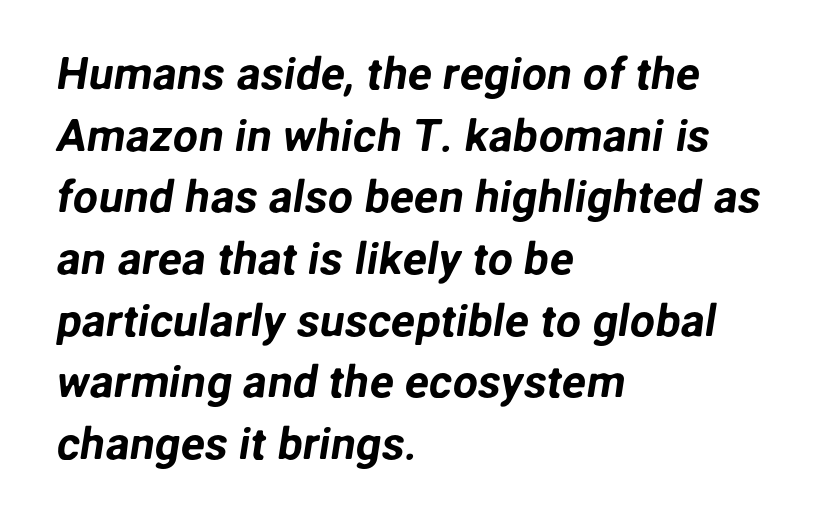
Any mark beneath the type? The region is blank. Which margin do the lines hug? The left one — the right edge is uneven. This sample has the flowing, uneven cadence of proportional lettering. Interline gaps are of average width in this sample. Students, note that the glyphs here touch the page at normal intervals.
